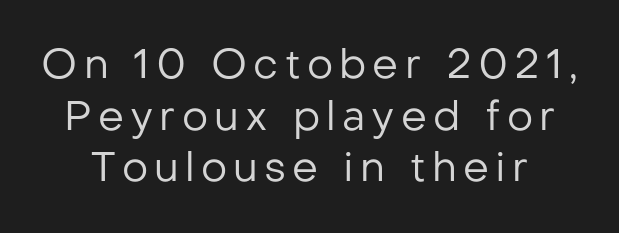
{"serif": "no", "italic": "no", "bold": "no", "weight": "regular", "width": "normal", "stroke_contrast": "low", "x_height": "medium", "monospaced": "no", "underline": "no", "line_spacing": "normal", "line_spacing_ratio": 1.26, "glyph_px": 41}
